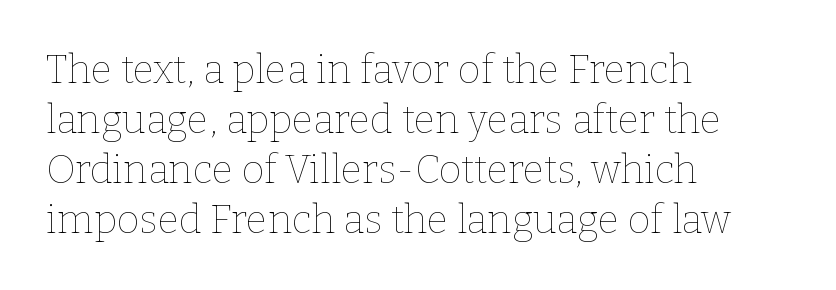
Q: Is the text bold? A: No.
Q: Is the text italic (slanted)? A: No, it is upright.
Q: Is the text underlined? A: No.
Q: How is the paragraph aligned? A: Left-aligned.
Q: Is the spacing between letters normal or unusually wide? A: Normal.
Q: Is the spacing between lines tight, normal or loose? A: Normal.
Q: Width (condensed, normal, or wide)? A: Normal.
Q: Stroke contrast? A: Low.
Q: x-height? A: Medium.
Q: Monospaced? A: No.
